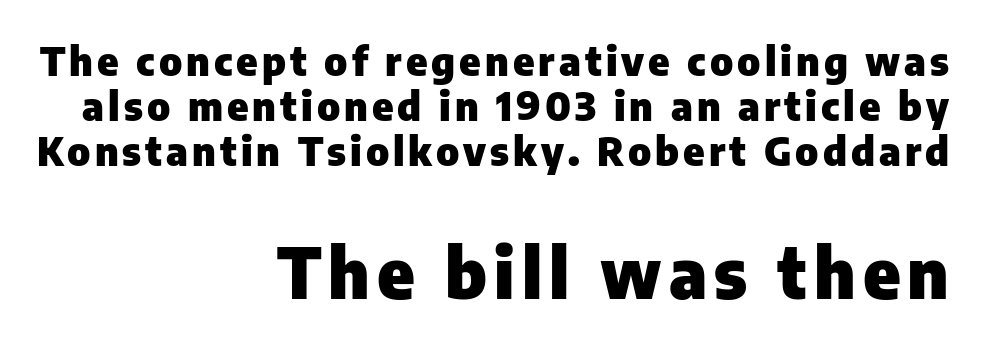
Proportional: the letters do not fall into vertical columns. Just letters on the line, the space beneath them empty. The typeface chosen for these lines omits serifs. Character size in the trailing block exceeds that of the leading block.
